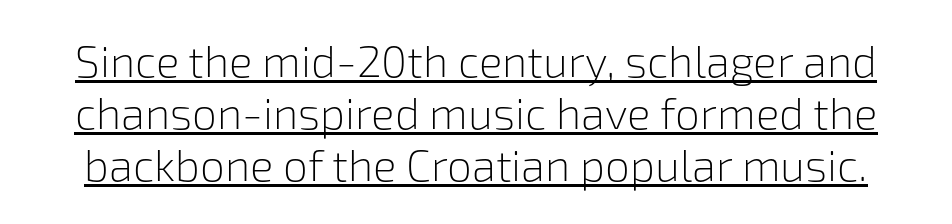
Q: Is the text bold? A: No.
Q: Is the text italic (slanted)? A: No, it is upright.
Q: Is the typeface a serif or a sans-serif typeface? A: Sans-serif.
Q: Is the text underlined? A: Yes.
Q: Is the spacing between letters normal or unusually wide? A: Normal.
Q: Width (condensed, normal, or wide)? A: Normal.
Q: Stroke contrast? A: Low.
Q: x-height? A: Medium.
Q: Monospaced? A: No.
